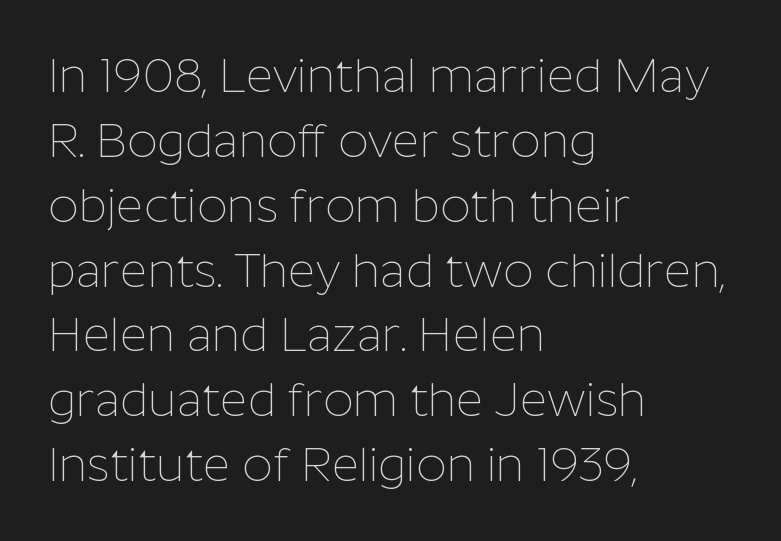
{"serif": "no", "italic": "no", "bold": "no", "weight": "thin", "width": "normal", "stroke_contrast": "low", "x_height": "medium", "monospaced": "no", "underline": "no", "align": "left", "line_spacing": "normal", "line_spacing_ratio": 1.38, "letter_spacing": "normal", "letter_spacing_em": 0.0, "glyph_px": 47}
